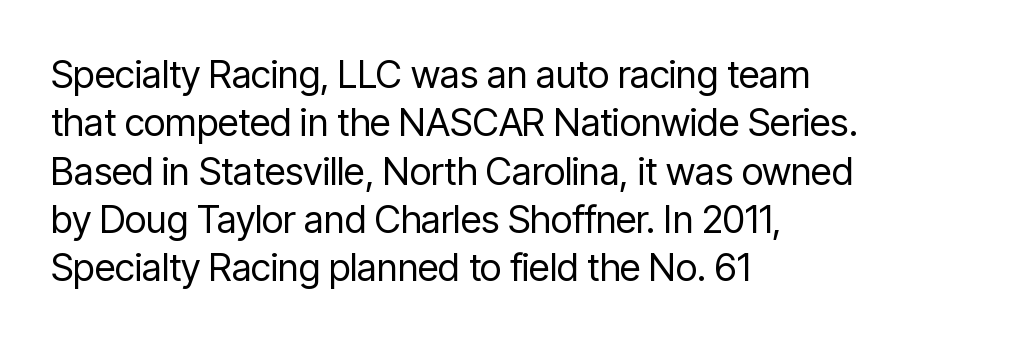
Horizontal bands of white between lines are of average thickness. The designer went with a sans here, leaving each stem footless. These lines are rendered in a variable-pitch font. If you drew a ruler down the left edge, every line would touch it. No italicization has been applied; the sample stays upright. The passage shown is not underscored anywhere.
